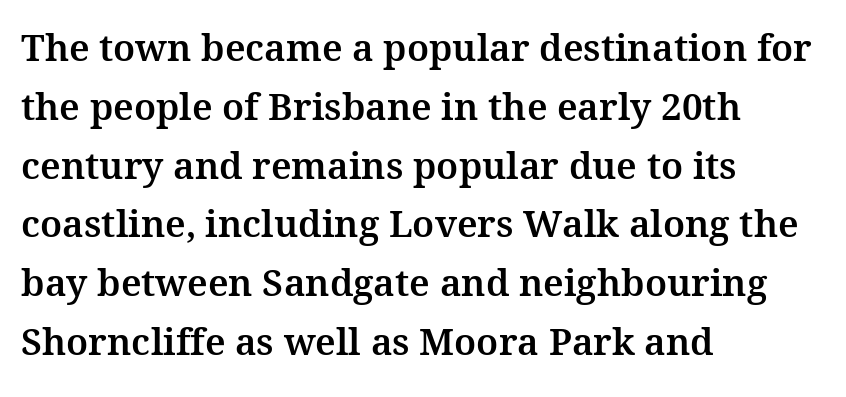
Q: Is the text italic (slanted)? A: No, it is upright.
Q: Is the typeface a serif or a sans-serif typeface? A: Serif.
Q: Is the text underlined? A: No.
Q: How is the paragraph aligned? A: Left-aligned.
Q: Is the spacing between letters normal or unusually wide? A: Normal.
Q: Is the spacing between lines tight, normal or loose? A: Normal.
Q: Width (condensed, normal, or wide)? A: Normal.
Q: Stroke contrast? A: Medium.
Q: x-height? A: Medium.
Q: Monospaced? A: No.
